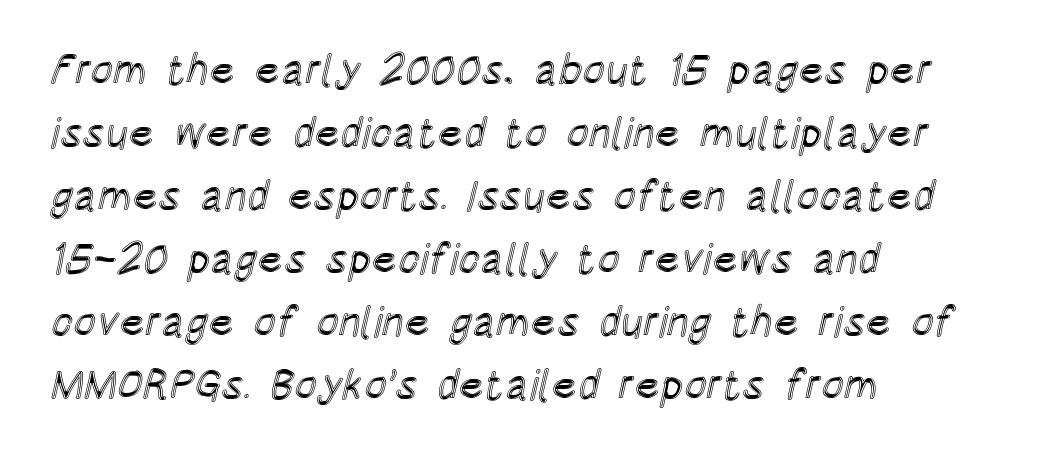
Q: Is the text italic (slanted)? A: Yes.
Q: Is the text underlined? A: No.
Q: How is the paragraph aligned? A: Left-aligned.
Q: Is the spacing between letters normal or unusually wide? A: Normal.
Q: Is the spacing between lines tight, normal or loose? A: Normal.
Q: Width (condensed, normal, or wide)? A: Condensed.
Q: x-height? A: Large.
Q: Monospaced? A: No.
